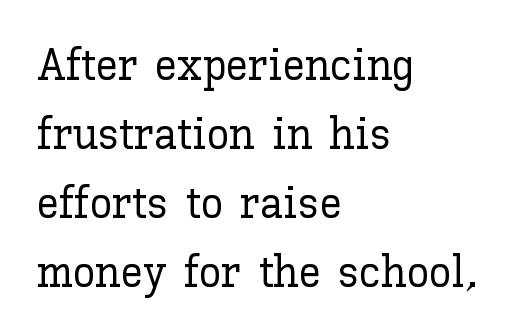
Q: Is the text italic (slanted)? A: No, it is upright.
Q: Is the text underlined? A: No.
Q: How is the paragraph aligned? A: Left-aligned.
Q: Is the spacing between letters normal or unusually wide? A: Normal.
Q: Is the spacing between lines tight, normal or loose? A: Normal.
Q: Width (condensed, normal, or wide)? A: Normal.
Q: Stroke contrast? A: Low.
Q: x-height? A: Medium.
Q: Monospaced? A: No.
